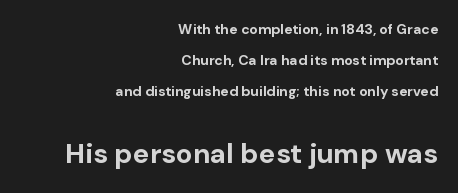
Of the two passages, the one underneath uses the larger point size. Each new line begins a long way beneath the previous one. Summary of weight: heavy, a full bold. The line texture is even and compact thanks to regular tracking. This is sans-serif lettering, the kind often seen on screens and signage. Underlining? Definitely not there.
